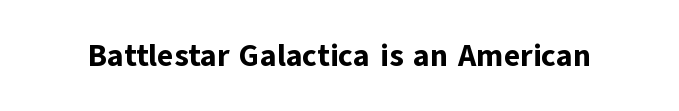
{"serif": "no", "italic": "no", "bold": "yes", "weight": "bold", "width": "normal", "stroke_contrast": "low", "x_height": "medium", "monospaced": "no", "underline": "no", "letter_spacing": "normal", "letter_spacing_em": 0.0, "glyph_px": 31}
